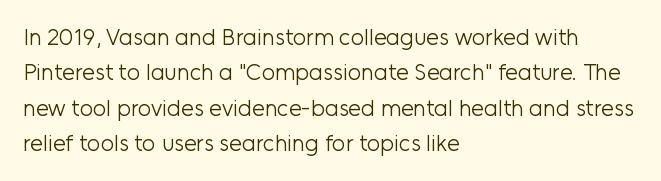
Q: Is the text bold? A: No.
Q: Is the text italic (slanted)? A: No, it is upright.
Q: Is the text underlined? A: No.
Q: How is the paragraph aligned? A: Left-aligned.
Q: Is the spacing between letters normal or unusually wide? A: Normal.
Q: Is the spacing between lines tight, normal or loose? A: Normal.
